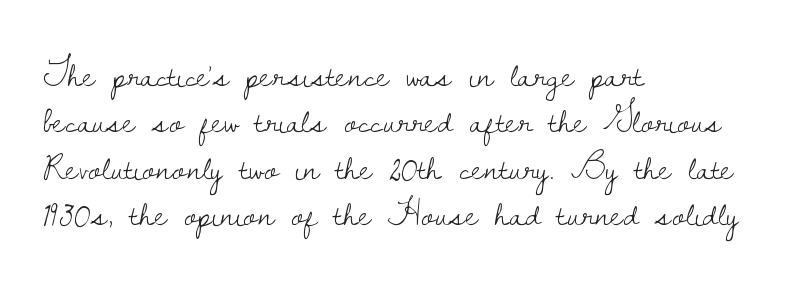
Q: Is the text bold? A: No.
Q: Is the text italic (slanted)? A: Yes.
Q: Is the typeface a serif or a sans-serif typeface? A: Serif.
Q: Is the text underlined? A: No.
Q: How is the paragraph aligned? A: Left-aligned.
Q: Is the spacing between letters normal or unusually wide? A: Normal.
Q: Width (condensed, normal, or wide)? A: Normal.
Q: Stroke contrast? A: Low.
Q: x-height? A: Small.
Q: Monospaced? A: No.
